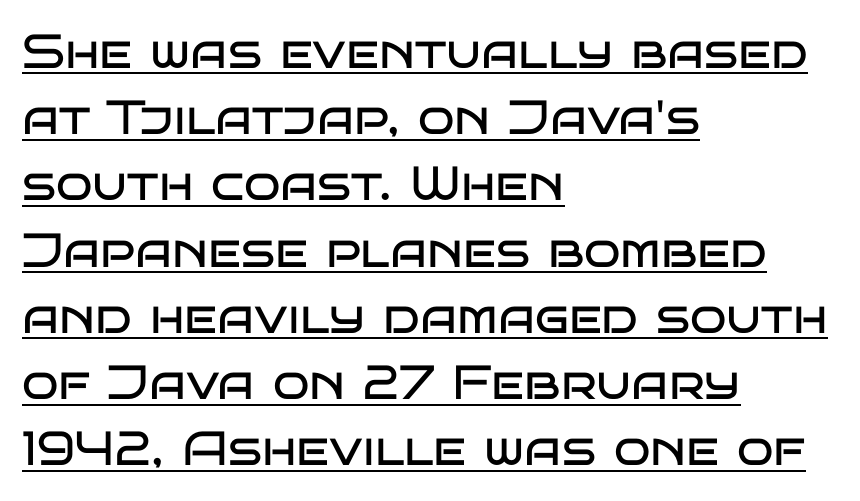
The image shows 48 px regular-weight, wide sans-serif type, upright; set left-aligned, normal line spacing (1.38x), normal letter spacing, underlined; low stroke contrast and a large x-height.
